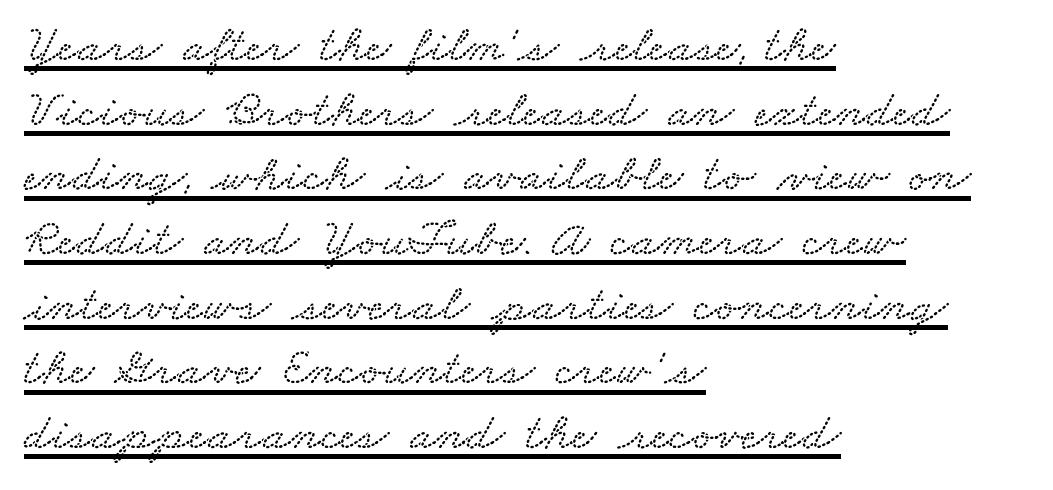
The specimen includes a rule beneath the text block's lines. Which margin do the lines hug? The left one — the right edge is uneven. The rendering uses natural spacing where letterforms have individual widths. Nobody touched the tracking dial on this one.
